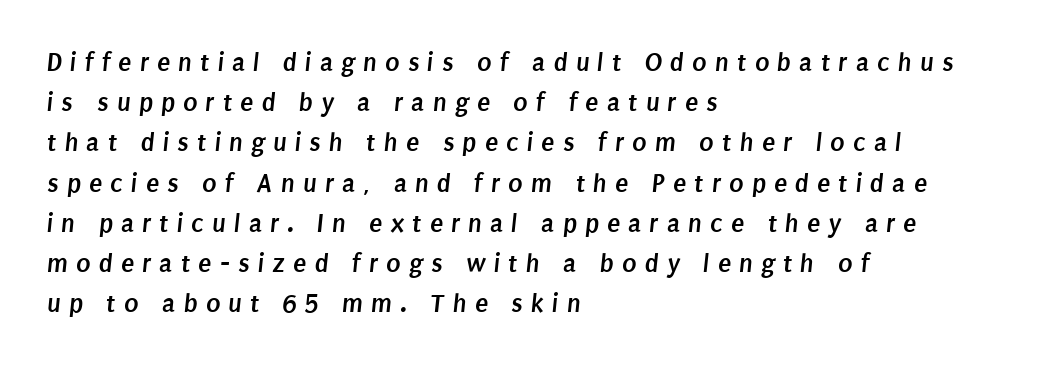
{"bold": "yes", "underline": "no", "align": "left", "line_spacing": "normal", "line_spacing_ratio": 1.49, "letter_spacing": "wide", "letter_spacing_em": 0.3, "glyph_px": 27}
